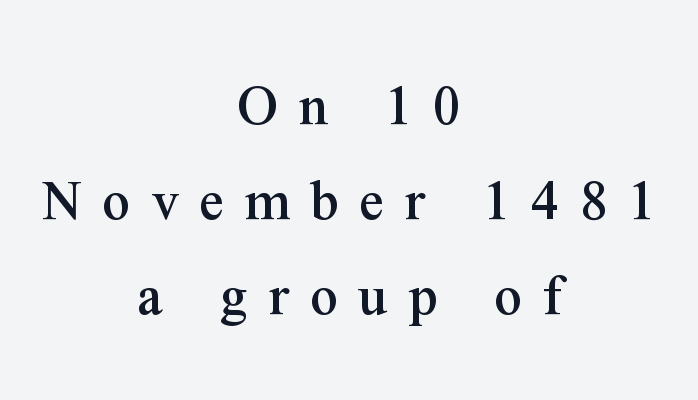
The image shows 61 px serif type, upright; set centered, normal line spacing (1.56x), unusually wide letter spacing (+0.34 em), not underlined; medium stroke contrast and a medium x-height.
